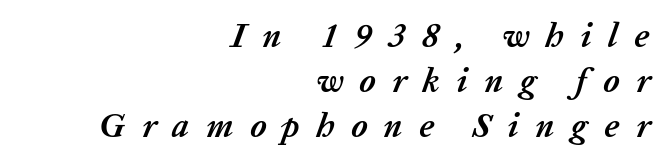
The image shows 34 px semibold type, italic (leaning right); set right-aligned, normal line spacing (1.32x), unusually wide letter spacing (+0.48 em), not underlined; low stroke contrast and a medium x-height.
